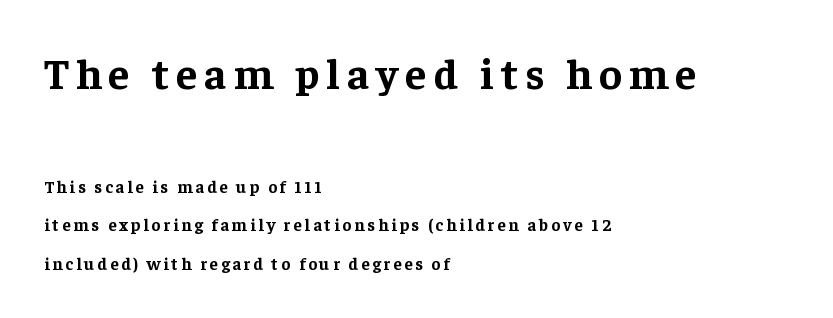
Looks like regular typesetting: each glyph gets only the width it needs. It's the straight-up-and-down kind of type. This sample uses a serif face. Is the type bold? Yes — the strokes are clearly thick and heavy. Short and long lines alike share a common starting point at left.
